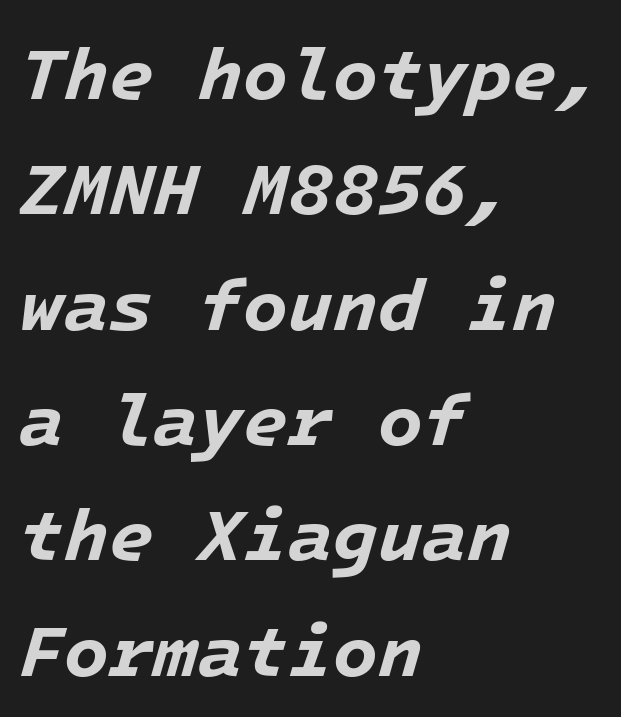
Leading: standard. These lines are set flush left with a ragged right edge. Plain, unruled lines of type. Think of a typewriter: that constant character pitch is what you see here. Words appear dense and cohesive because spacing is normal.
